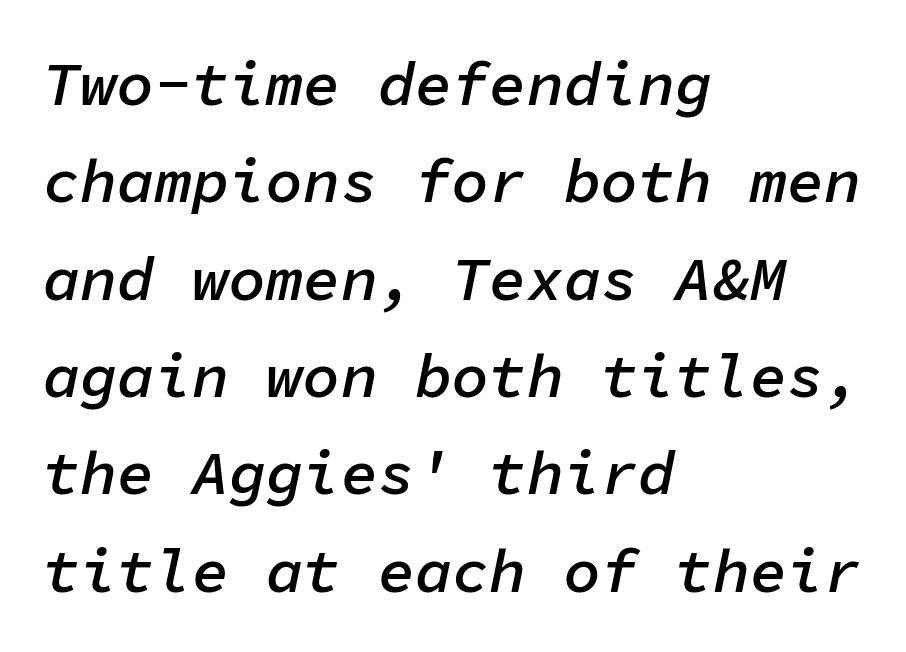
Q: Is the text bold? A: Semi-bold.
Q: Is the text italic (slanted)? A: Yes, it leans right by about 11 degrees.
Q: Is the text underlined? A: No.
Q: How is the paragraph aligned? A: Left-aligned.
Q: Is the spacing between letters normal or unusually wide? A: Normal.
Q: Is the spacing between lines tight, normal or loose? A: Normal.
Q: Width (condensed, normal, or wide)? A: Normal.
Q: Stroke contrast? A: Low.
Q: x-height? A: Medium.
Q: Monospaced? A: Yes.
